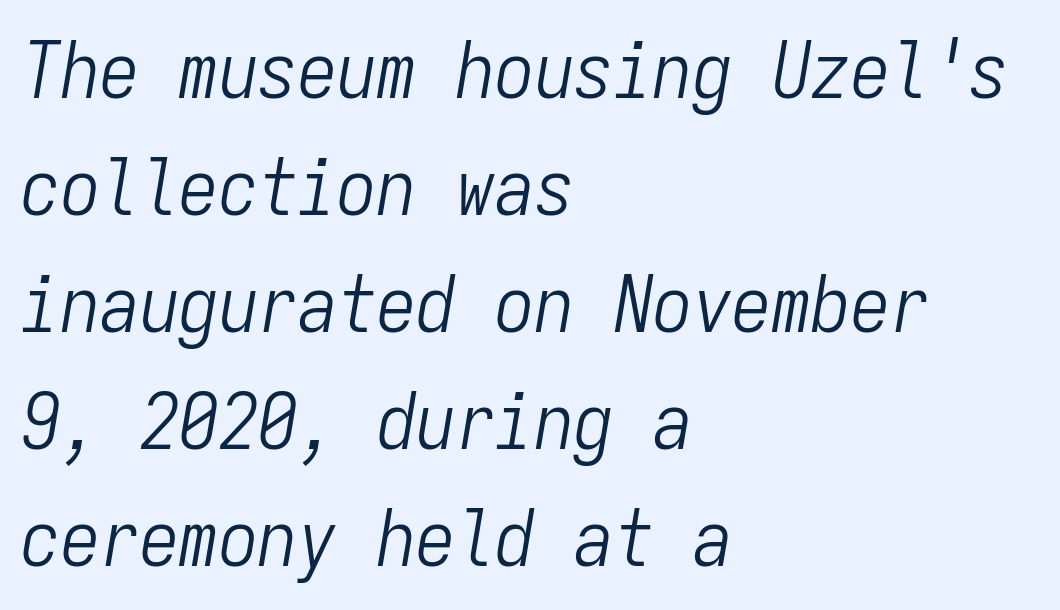
Monospaced: the letters line up in strict vertical columns. Students, note that the glyphs here touch the page at normal intervals. Compared with a typical body face, this is equally light or lighter still. The glyphs look as if they've been sheared to an angle. Compared with typical paragraphs, the rows here are spaced about the same. The specimen omits any rule beneath the text block's lines.
